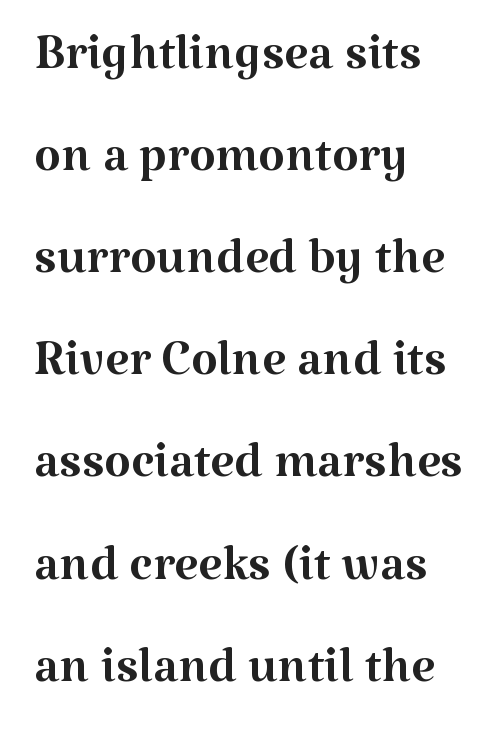
These lines are composed in type with serifs. Descenders hang freely into open space. Designer's note — italics off, roman on. A typesetter would call this zero additional tracking. A classic flush-left, rag-right setting is used for this passage.
